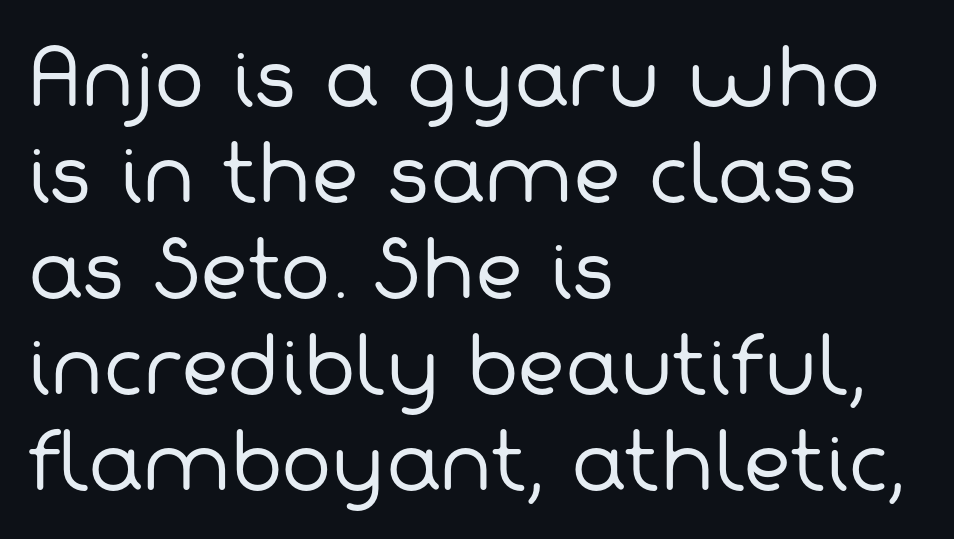
{"serif": "no", "bold": "no", "weight": "regular", "width": "normal", "stroke_contrast": "low", "x_height": "medium", "monospaced": "no", "underline": "no", "align": "left", "line_spacing": "normal", "line_spacing_ratio": 1.28, "letter_spacing": "normal", "letter_spacing_em": 0.0, "glyph_px": 75}
